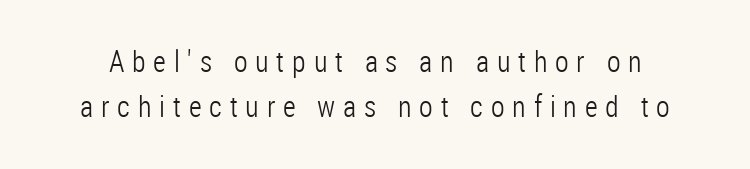
{"serif": "no", "italic": "no", "bold": "no", "weight": "light", "width": "condensed", "stroke_contrast": "low", "x_height": "medium", "monospaced": "no", "underline": "no", "line_spacing": "normal", "line_spacing_ratio": 1.5, "letter_spacing": "wide", "letter_spacing_em": 0.26, "glyph_px": 30}
